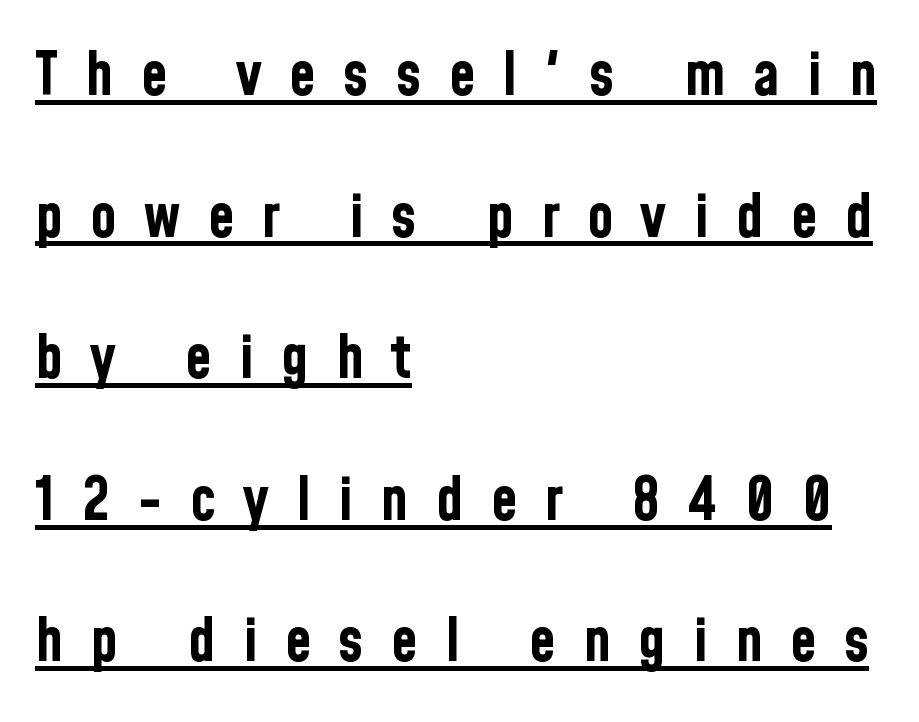
Vertical spacing — loose. This rendering features underlined lettering. A typesetter would call this proportional, since set widths differ per character. The setting favours the left margin, as ordinary paragraphs usually do. The characters display no serif detailing; their extremities are plain. Each glyph is drawn with heavy, bold strokes.
